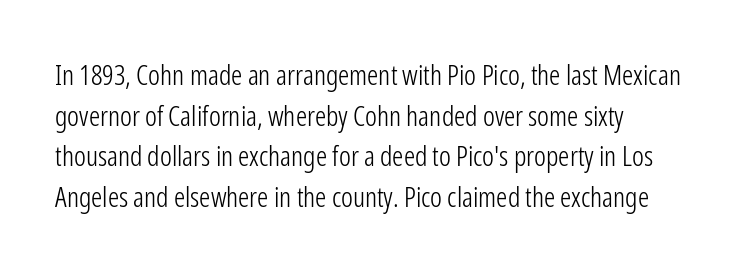
Character widths vary here, with narrow letters taking less room than wide ones. The typesetting does not lean heavy: it is not bold. Reading down the column, the eye jumps a familiar distance to each next line. Each line starts at the same left margin while the right side varies. Clear beneath every line of the passage.
